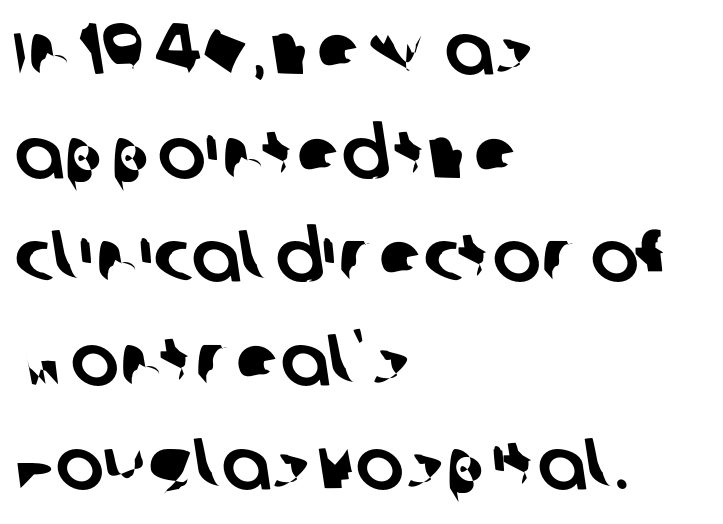
Q: Is the typeface a serif or a sans-serif typeface? A: Sans-serif.
Q: Is the text underlined? A: No.
Q: How is the paragraph aligned? A: Left-aligned.
Q: Is the spacing between letters normal or unusually wide? A: Normal.
Q: Is the spacing between lines tight, normal or loose? A: Normal.
Q: Width (condensed, normal, or wide)? A: Normal.
Q: Stroke contrast? A: Low.
Q: x-height? A: Large.
Q: Monospaced? A: No.
